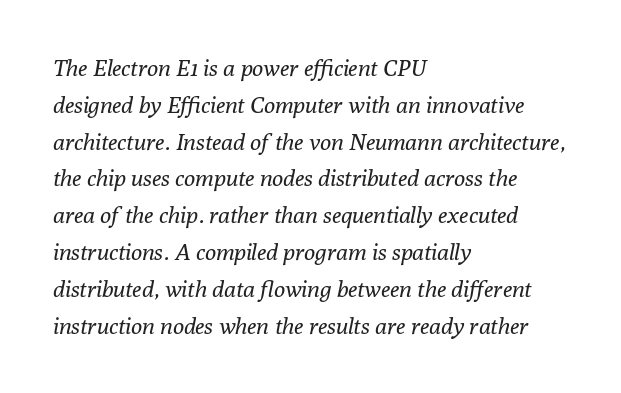
The image shows 23 px text type, italic (leaning right); set left-aligned, normal line spacing (1.6x), normal letter spacing, not underlined.
